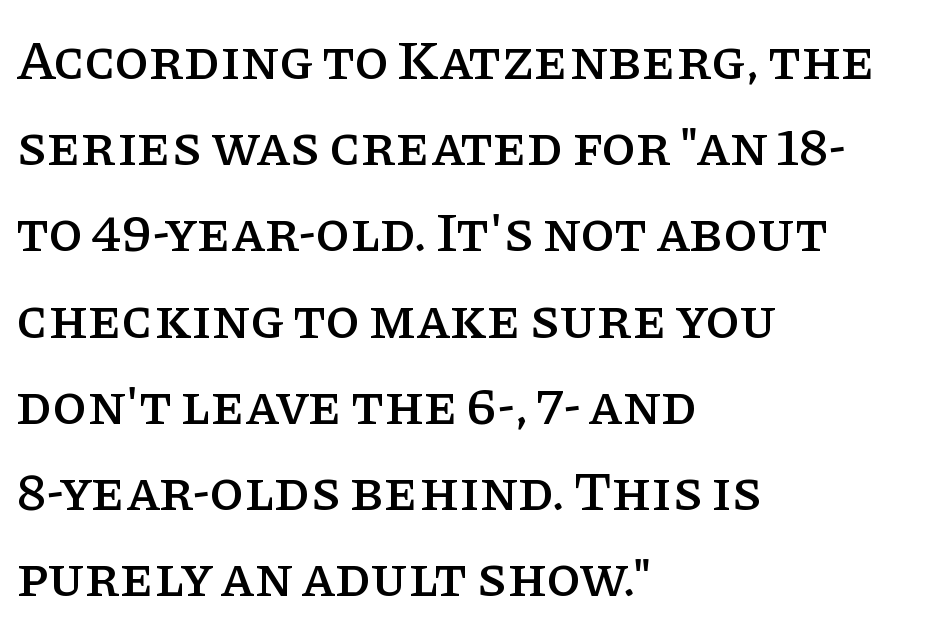
{"serif": "yes", "italic": "no", "width": "normal", "stroke_contrast": "low", "x_height": "large", "monospaced": "no", "underline": "no", "align": "left", "line_spacing": "normal", "line_spacing_ratio": 1.54, "letter_spacing": "normal", "letter_spacing_em": 0.0, "glyph_px": 56}
